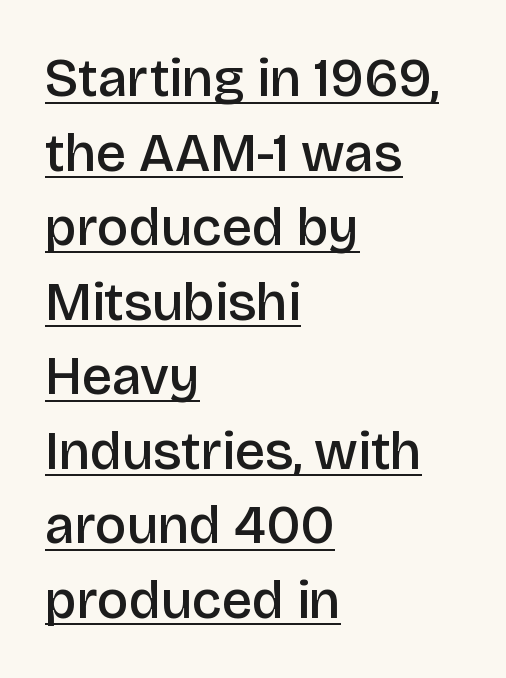
{"serif": "no", "italic": "no", "bold": "semi", "weight": "semibold", "width": "normal", "stroke_contrast": "low", "x_height": "large", "monospaced": "no", "underline": "yes", "align": "left", "line_spacing": "normal", "line_spacing_ratio": 1.38, "letter_spacing": "normal", "letter_spacing_em": 0.0, "glyph_px": 54}
